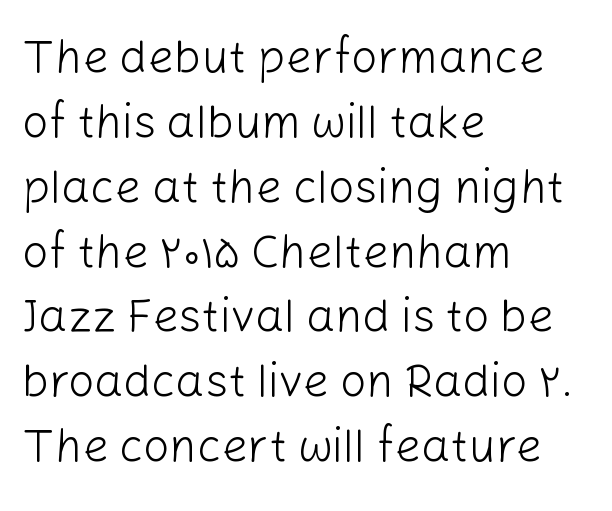
{"serif": "no", "italic": "no", "bold": "no", "weight": "light", "width": "normal", "stroke_contrast": "low", "x_height": "medium", "monospaced": "no", "underline": "no", "align": "left", "line_spacing": "normal", "line_spacing_ratio": 1.41, "letter_spacing": "normal", "letter_spacing_em": 0.0, "glyph_px": 46}
